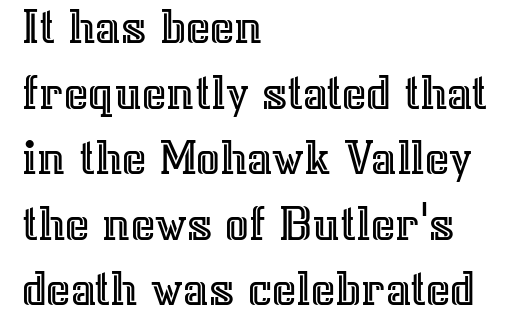
{"italic": "no", "width": "normal", "x_height": "medium", "monospaced": "no", "underline": "no", "align": "left", "line_spacing": "normal", "line_spacing_ratio": 1.26, "letter_spacing": "normal", "letter_spacing_em": 0.0, "glyph_px": 52}
